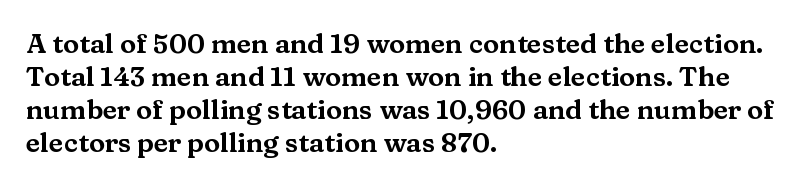
{"italic": "no", "underline": "no", "align": "left", "line_spacing_ratio": 1.22, "letter_spacing": "normal", "letter_spacing_em": 0.0, "glyph_px": 27}
